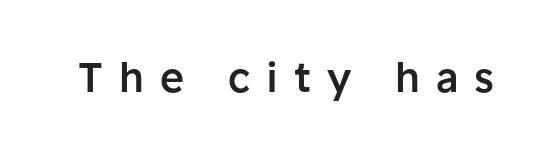
This is the regular roman posture of the typeface. Check under the words: just untouched page. Tracking value appears strongly positive — letters spread wide. The font family rendered here belongs to the sans-serif group. Stems and bowls a touch heavier than normal — semibold.
